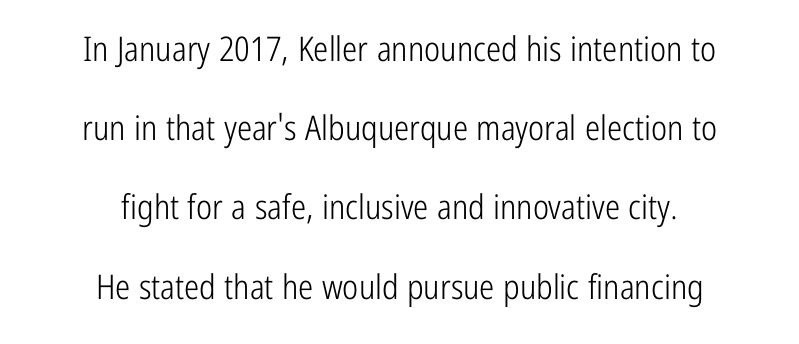
{"serif": "no", "italic": "no", "bold": "no", "weight": "light", "width": "condensed", "stroke_contrast": "low", "x_height": "medium", "monospaced": "no", "underline": "no", "align": "center", "line_spacing": "loose", "line_spacing_ratio": 2.33, "letter_spacing": "normal", "letter_spacing_em": 0.0, "glyph_px": 34}
